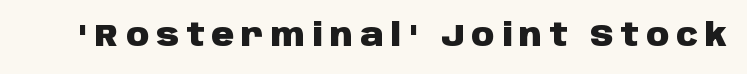
A typesetter would call this proportional, since set widths differ per character. Someone cranked the tracking dial way up on this one. The face used here has the dense, thick strokes of a bold. Nobody drew a line under any word here.
